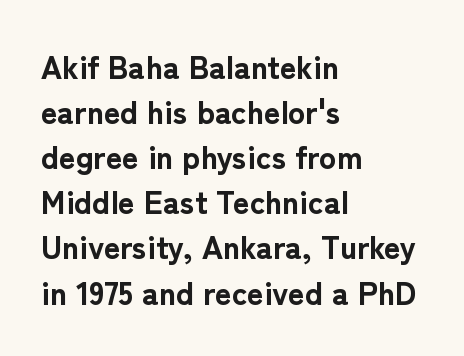
The letters advance in unequal steps, a hallmark of proportional type. In CSS terms this would be text-align: left. Words appear dense and cohesive because spacing is normal. A typesetter would label this face a sans. Descenders hang freely into open space.
